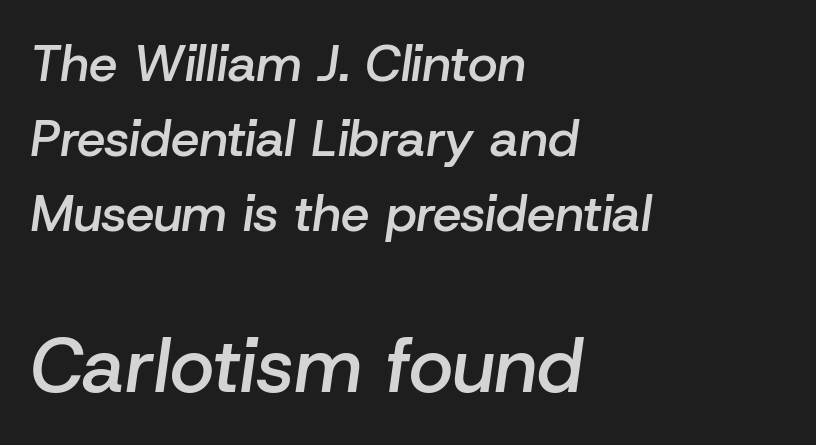
Q: Is the text bold? A: Semi-bold.
Q: Is the text italic (slanted)? A: Yes, it leans right by about 8 degrees.
Q: Is the text underlined? A: No.
Q: How is the paragraph aligned? A: Left-aligned.
Q: Is the spacing between letters normal or unusually wide? A: Normal.
Q: Is the spacing between lines tight, normal or loose? A: Normal.
Q: Which block of text is set in a larger size, the first (top) or the second (bottom)? A: The second (bottom) one.
Q: Width (condensed, normal, or wide)? A: Normal.
Q: Stroke contrast? A: Low.
Q: x-height? A: Medium.
Q: Monospaced? A: No.
